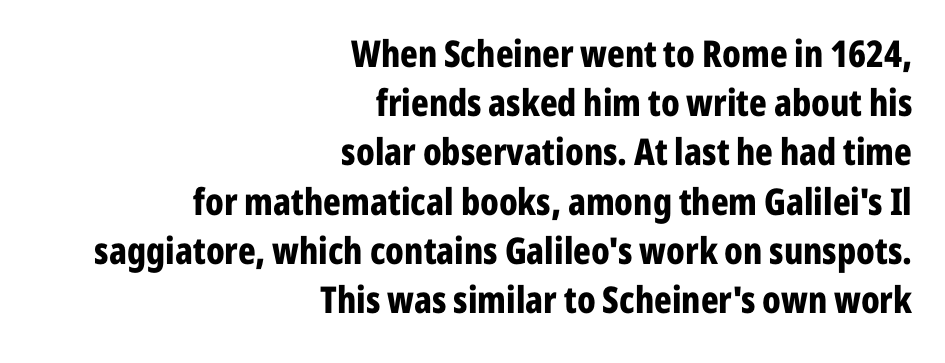
The image shows 37 px bold, condensed sans-serif type, upright; set right-aligned, normal line spacing (1.33x), normal letter spacing, not underlined; low stroke contrast and a medium x-height.
